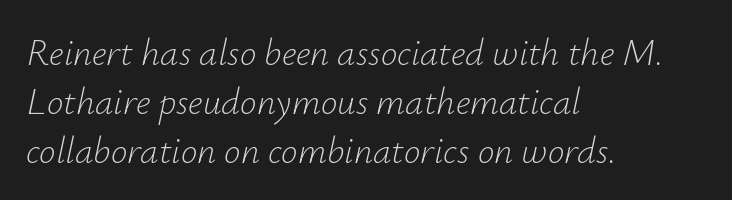
Horizontal bands of white between lines are of average thickness. A light-to-regular cut is what we see here. The strip under each line holds only bare page. Tracking value appears to be zero — textbook default spacing. Note the varied advance widths — an 'i' is clearly narrower than an 'm'.
